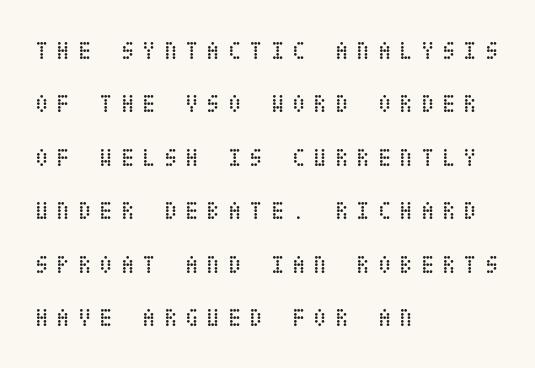
The image shows 25 px text type, upright; set left-aligned, loose line spacing (2.14x), unusually wide letter spacing (+0.31 em), not underlined.
